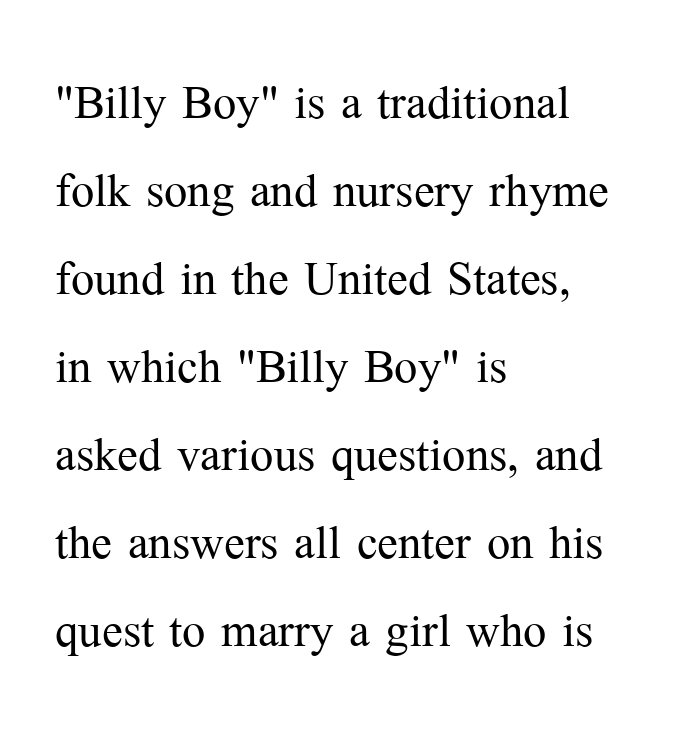
Q: Is the text bold? A: No.
Q: Is the text italic (slanted)? A: No, it is upright.
Q: Is the typeface a serif or a sans-serif typeface? A: Serif.
Q: Is the text underlined? A: No.
Q: How is the paragraph aligned? A: Left-aligned.
Q: Is the spacing between letters normal or unusually wide? A: Normal.
Q: Is the spacing between lines tight, normal or loose? A: Normal.
Q: Width (condensed, normal, or wide)? A: Normal.
Q: Stroke contrast? A: Medium.
Q: x-height? A: Medium.
Q: Monospaced? A: No.
